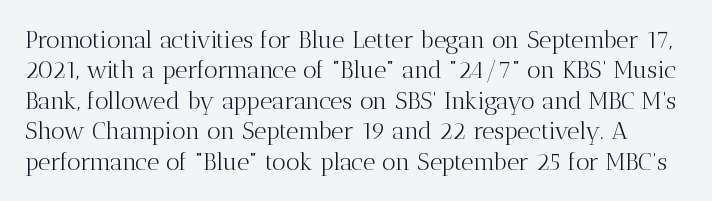
The image shows 24 px text type, upright; set normal line spacing (1.27x), normal letter spacing, not underlined.
